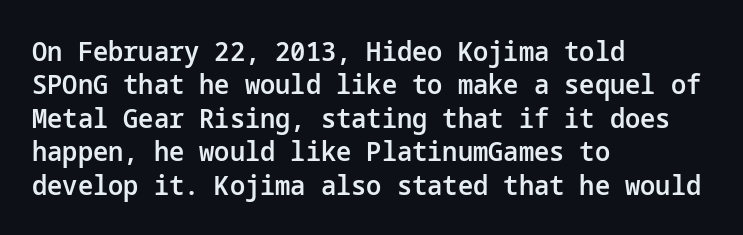
The image shows 27 px text type, upright; set left-aligned, line spacing 1.24x, normal letter spacing, not underlined.
